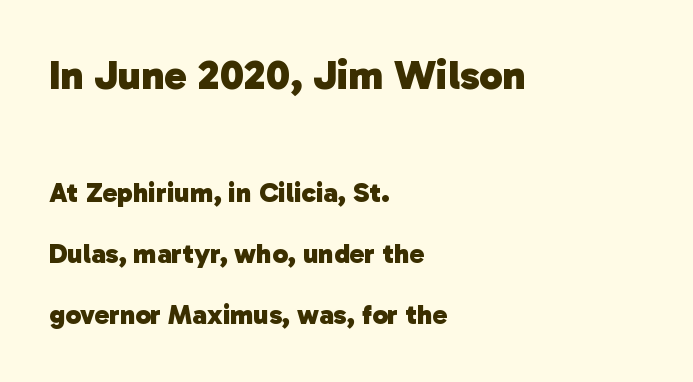
Q: Is the text bold? A: Yes.
Q: Is the typeface a serif or a sans-serif typeface? A: Sans-serif.
Q: Is the text underlined? A: No.
Q: How is the paragraph aligned? A: Left-aligned.
Q: Is the spacing between letters normal or unusually wide? A: Normal.
Q: Is the spacing between lines tight, normal or loose? A: Loose.
Q: Which block of text is set in a larger size, the first (top) or the second (bottom)? A: The first (top) one.
Q: Width (condensed, normal, or wide)? A: Normal.
Q: Stroke contrast? A: Low.
Q: x-height? A: Medium.
Q: Monospaced? A: No.
